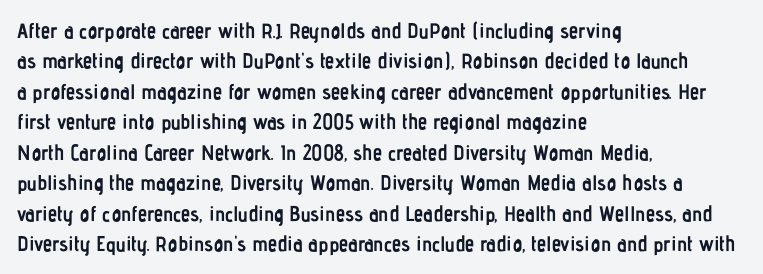
The image shows 21 px bold type, upright; set left-aligned, normal line spacing (1.45x), normal letter spacing, not underlined.
